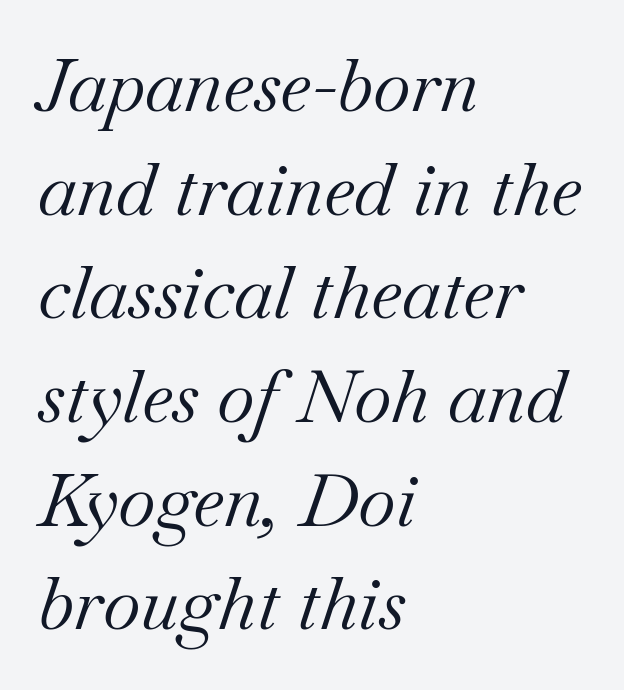
The image shows 73 px regular-weight serif type, italic (leaning right); set left-aligned, normal line spacing (1.42x), normal letter spacing, not underlined; medium stroke contrast and a small x-height.
